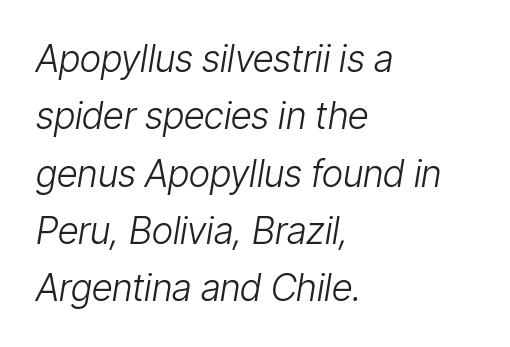
Q: Is the text bold? A: No.
Q: Is the text italic (slanted)? A: Yes, it leans right by about 9 degrees.
Q: Is the text underlined? A: No.
Q: How is the paragraph aligned? A: Left-aligned.
Q: Is the spacing between letters normal or unusually wide? A: Normal.
Q: Is the spacing between lines tight, normal or loose? A: Normal.
Q: Width (condensed, normal, or wide)? A: Condensed.
Q: Stroke contrast? A: Low.
Q: x-height? A: Medium.
Q: Monospaced? A: No.
